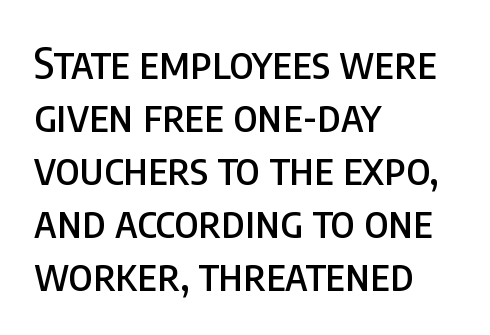
Q: Is the text italic (slanted)? A: No, it is upright.
Q: Is the typeface a serif or a sans-serif typeface? A: Sans-serif.
Q: Is the text underlined? A: No.
Q: How is the paragraph aligned? A: Left-aligned.
Q: Is the spacing between letters normal or unusually wide? A: Normal.
Q: Width (condensed, normal, or wide)? A: Condensed.
Q: Stroke contrast? A: Low.
Q: x-height? A: Large.
Q: Monospaced? A: No.
